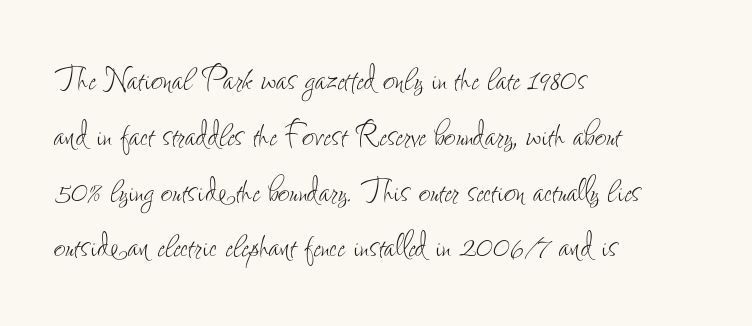
{"bold": "no", "weight": "thin", "width": "condensed", "stroke_contrast": "low", "x_height": "small", "monospaced": "no", "underline": "no", "align": "left", "line_spacing": "normal", "line_spacing_ratio": 1.36, "letter_spacing": "normal", "letter_spacing_em": 0.0, "glyph_px": 41}
